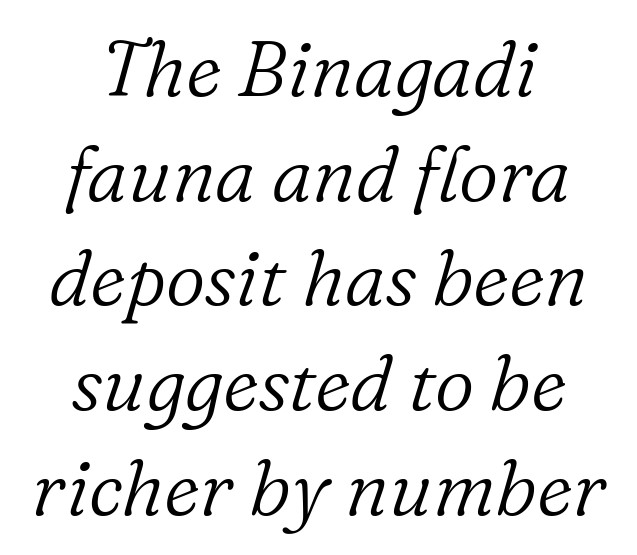
{"serif": "yes", "italic": "yes", "lean": "right", "slant_degrees": 16, "bold": "no", "weight": "light", "width": "normal", "stroke_contrast": "low", "x_height": "medium", "monospaced": "no", "underline": "no", "align": "center", "line_spacing": "normal", "line_spacing_ratio": 1.36, "letter_spacing": "normal", "letter_spacing_em": 0.0, "glyph_px": 77}
